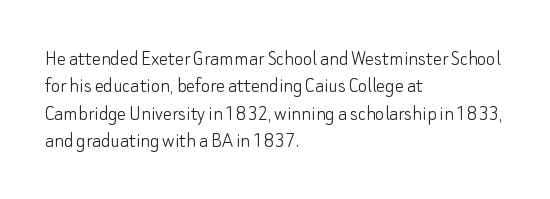
The image shows 22 px text type, upright; set left-aligned, line spacing 1.24x, normal letter spacing, not underlined.
